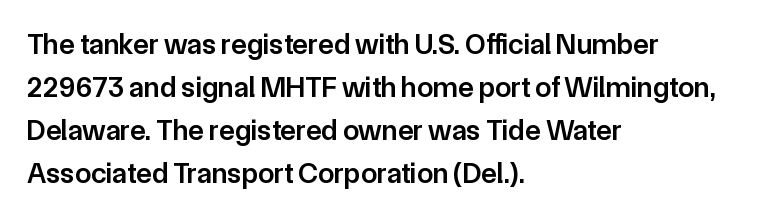
Q: Is the text bold? A: Semi-bold.
Q: Is the text italic (slanted)? A: No, it is upright.
Q: Is the typeface a serif or a sans-serif typeface? A: Sans-serif.
Q: Is the text underlined? A: No.
Q: How is the paragraph aligned? A: Left-aligned.
Q: Is the spacing between letters normal or unusually wide? A: Normal.
Q: Is the spacing between lines tight, normal or loose? A: Normal.
Q: Width (condensed, normal, or wide)? A: Normal.
Q: Stroke contrast? A: Low.
Q: x-height? A: Medium.
Q: Monospaced? A: No.
